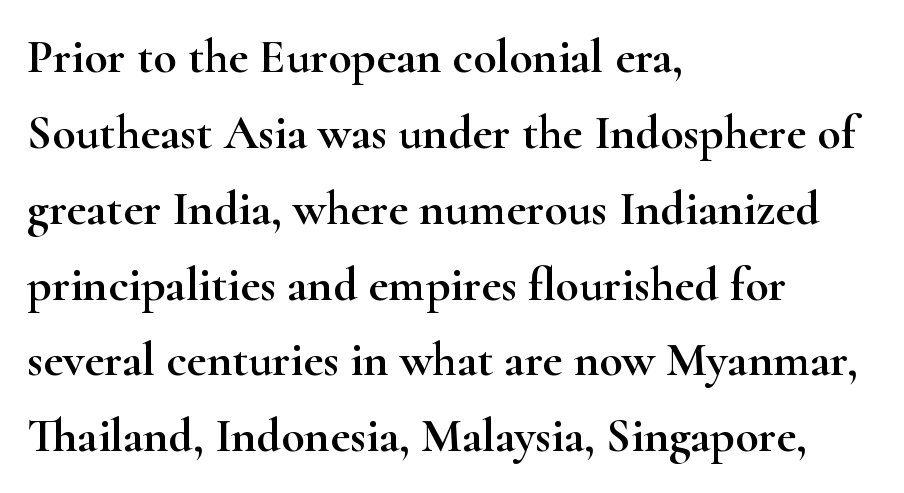
The type is set solid horizontally, with unmodified tracking. Honestly, the row spacing looks completely unremarkable. Quick note: not italic, upright. Looks like regular typesetting: each glyph gets only the width it needs.
